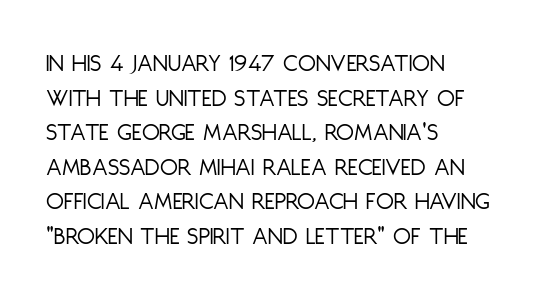
{"italic": "no", "bold": "no", "underline": "no", "align": "left", "line_spacing": "normal", "line_spacing_ratio": 1.33, "letter_spacing": "normal", "letter_spacing_em": 0.0, "glyph_px": 26}
